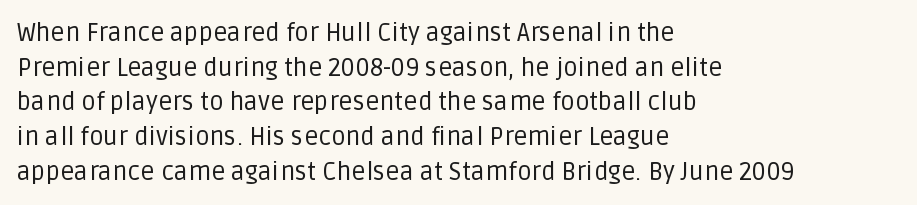
The image shows 25 px text type, upright; set left-aligned, normal line spacing (1.39x), normal letter spacing, not underlined.
